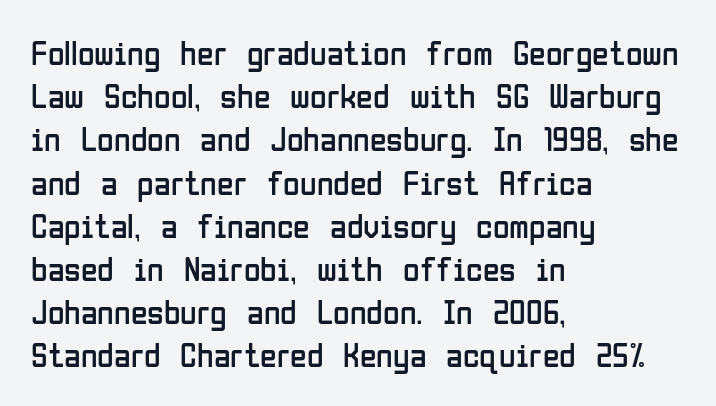
The image shows 34 px regular-weight, condensed sans-serif type, upright; set left-aligned, normal line spacing (1.27x), normal letter spacing, not underlined; low stroke contrast and a medium x-height.
